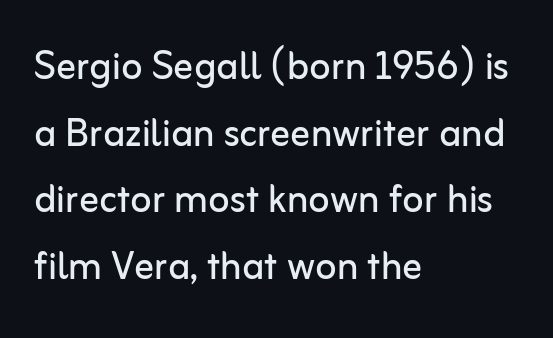
Stem width sits at or under what a default text font uses. What kind of face is this? One without serifs — a sans. Check the space under the baseline: it is left empty. The axis of the letterforms is exactly vertical.
